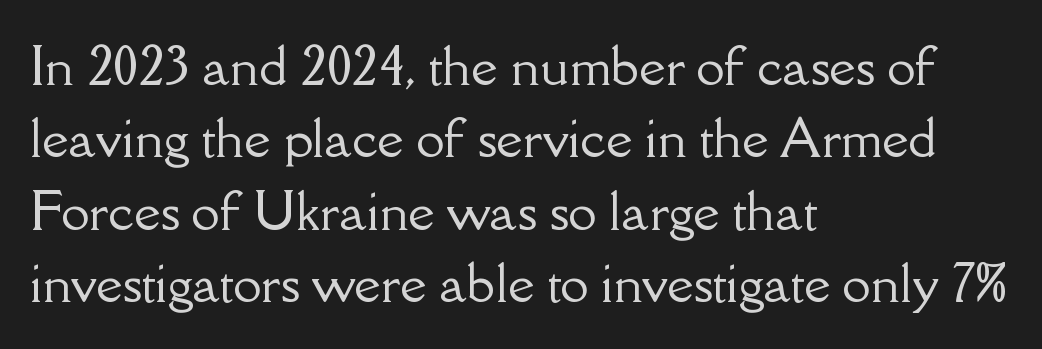
{"serif": "yes", "italic": "no", "width": "normal", "stroke_contrast": "low", "x_height": "small", "monospaced": "no", "underline": "no", "align": "left", "line_spacing": "normal", "line_spacing_ratio": 1.42, "letter_spacing": "normal", "letter_spacing_em": 0.0, "glyph_px": 51}
